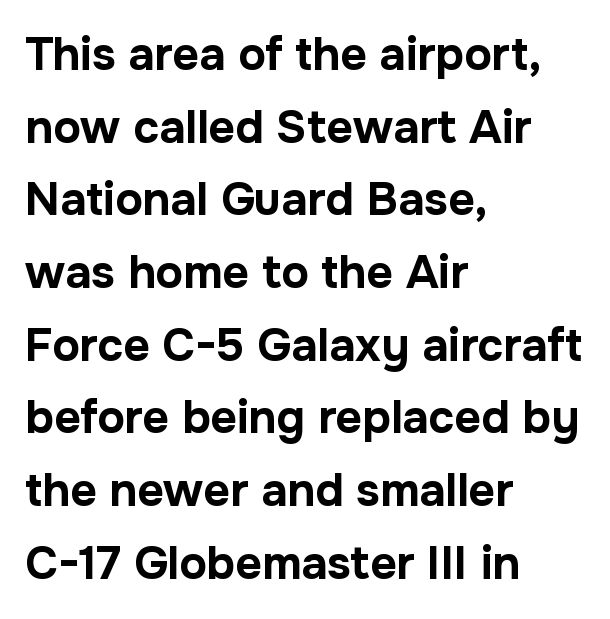
The image shows 46 px bold sans-serif type, upright; set left-aligned, normal line spacing (1.58x), normal letter spacing, not underlined; low stroke contrast and a medium x-height.
